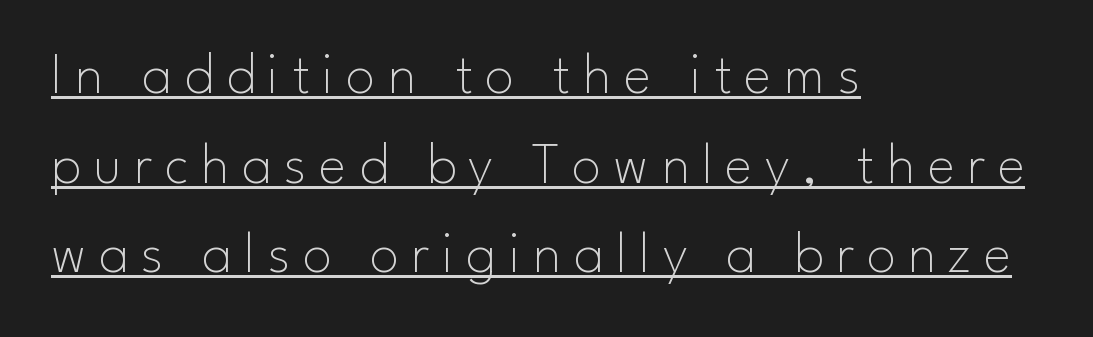
{"serif": "no", "italic": "no", "bold": "no", "weight": "thin", "width": "normal", "stroke_contrast": "low", "x_height": "small", "monospaced": "no", "underline": "yes", "align": "left", "line_spacing": "normal", "line_spacing_ratio": 1.52, "letter_spacing": "wide", "letter_spacing_em": 0.21, "glyph_px": 59}
